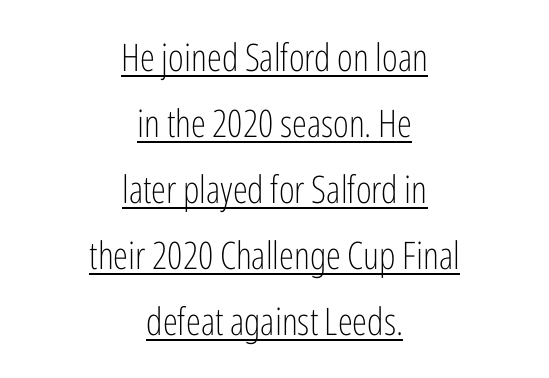
Q: Is the text bold? A: No.
Q: Is the text italic (slanted)? A: No, it is upright.
Q: Is the typeface a serif or a sans-serif typeface? A: Sans-serif.
Q: Is the text underlined? A: Yes.
Q: How is the paragraph aligned? A: Centered.
Q: Is the spacing between letters normal or unusually wide? A: Normal.
Q: Width (condensed, normal, or wide)? A: Condensed.
Q: Stroke contrast? A: Low.
Q: x-height? A: Medium.
Q: Monospaced? A: No.
